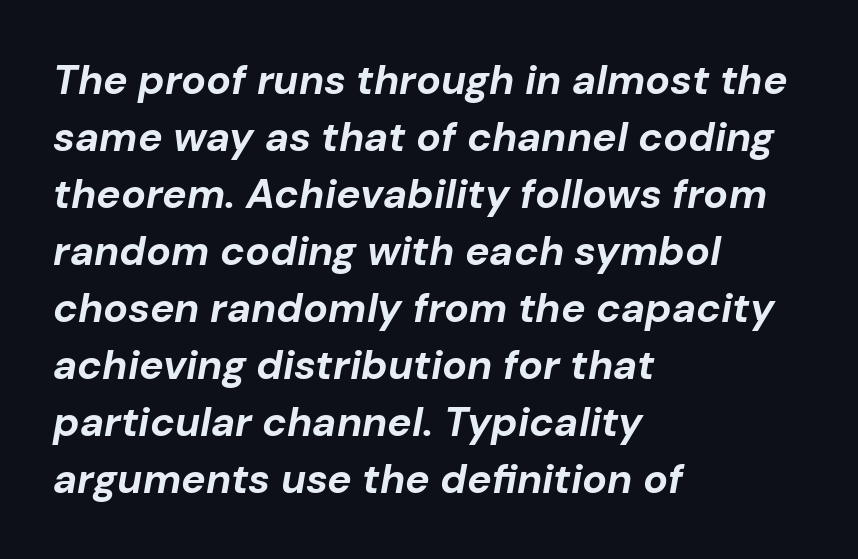
The image shows 41 px bold type, italic (leaning right); set left-aligned, normal line spacing (1.39x), normal letter spacing, not underlined; low stroke contrast and a medium x-height.
